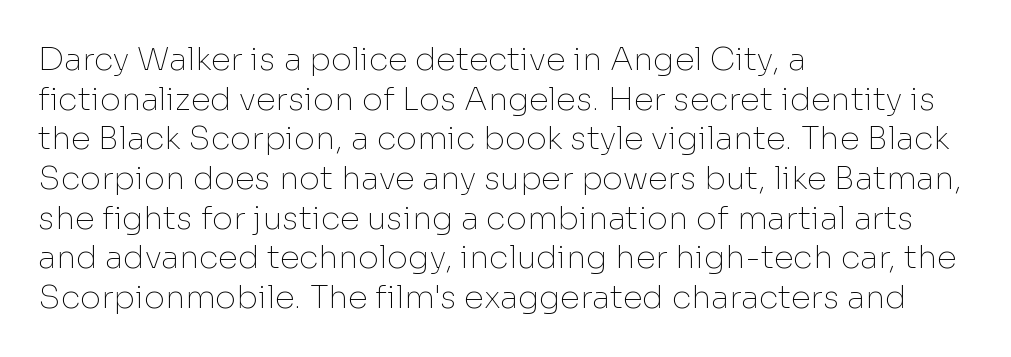
Q: Is the text bold? A: No.
Q: Is the text italic (slanted)? A: No, it is upright.
Q: Is the typeface a serif or a sans-serif typeface? A: Sans-serif.
Q: Is the text underlined? A: No.
Q: How is the paragraph aligned? A: Left-aligned.
Q: Is the spacing between letters normal or unusually wide? A: Normal.
Q: Width (condensed, normal, or wide)? A: Normal.
Q: Stroke contrast? A: Low.
Q: x-height? A: Medium.
Q: Monospaced? A: No.
